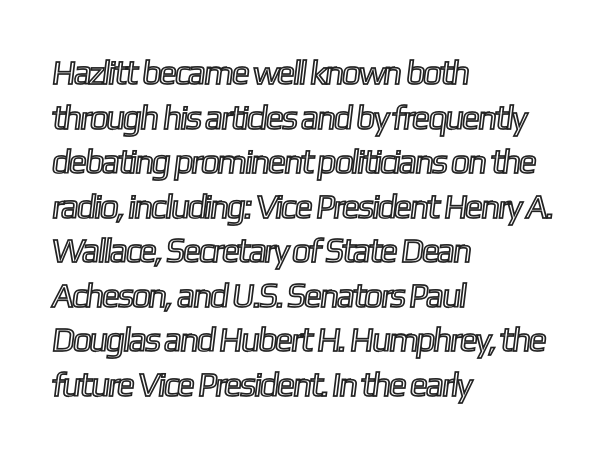
The image shows 34 px condensed type; set left-aligned, normal line spacing (1.31x), normal letter spacing, not underlined; a medium x-height.
